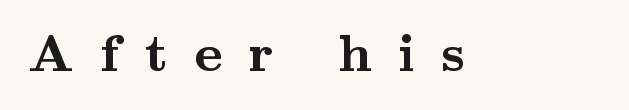
Plenty of ink on the page — the face is bold. The face used here is proportionally spaced, like ordinary book or web type. It's the straight-up-and-down kind of type. Spacing between characters has been opened up far beyond the box default.
